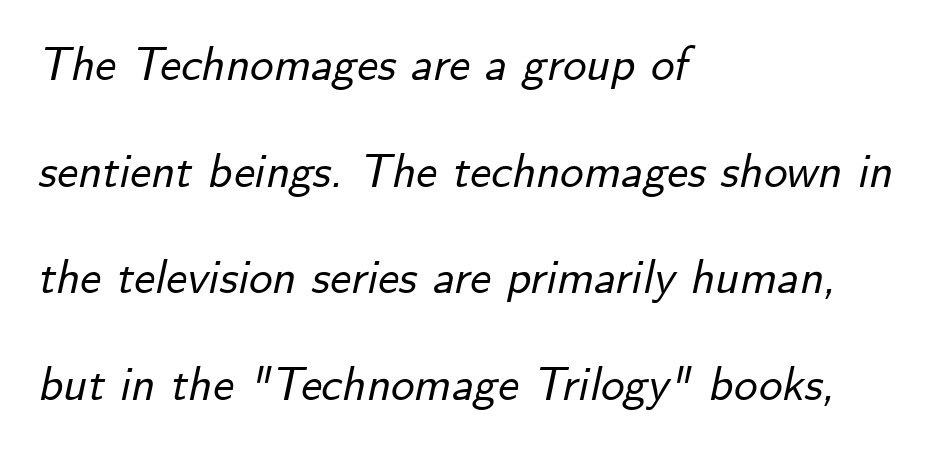
{"italic": "yes", "lean": "right", "slant_degrees": 12, "width": "normal", "stroke_contrast": "low", "x_height": "small", "monospaced": "no", "underline": "no", "align": "left", "line_spacing": "loose", "line_spacing_ratio": 2.27, "letter_spacing": "normal", "letter_spacing_em": 0.0, "glyph_px": 47}
